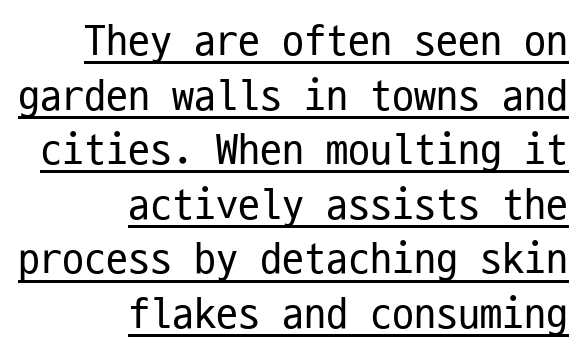
{"serif": "no", "italic": "no", "bold": "no", "weight": "regular", "width": "condensed", "stroke_contrast": "low", "x_height": "medium", "monospaced": "yes", "underline": "yes", "align": "right", "line_spacing_ratio": 1.24, "letter_spacing": "normal", "letter_spacing_em": 0.0, "glyph_px": 44}
